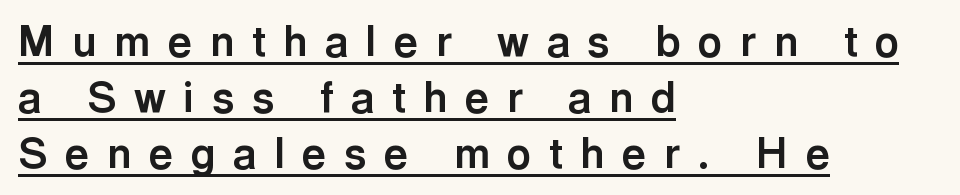
The image shows 42 px bold sans-serif type, upright; set left-aligned, normal line spacing (1.33x), unusually wide letter spacing (+0.42 em), underlined; a medium x-height.
